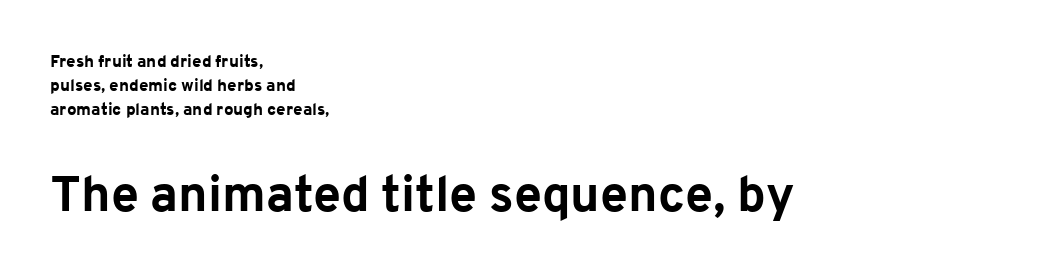
Q: Is the text bold? A: Yes.
Q: Is the text italic (slanted)? A: No, it is upright.
Q: Is the typeface a serif or a sans-serif typeface? A: Sans-serif.
Q: Is the text underlined? A: No.
Q: How is the paragraph aligned? A: Left-aligned.
Q: Is the spacing between letters normal or unusually wide? A: Normal.
Q: Is the spacing between lines tight, normal or loose? A: Normal.
Q: Which block of text is set in a larger size, the first (top) or the second (bottom)? A: The second (bottom) one.
Q: Width (condensed, normal, or wide)? A: Normal.
Q: Stroke contrast? A: Low.
Q: x-height? A: Medium.
Q: Monospaced? A: No.
